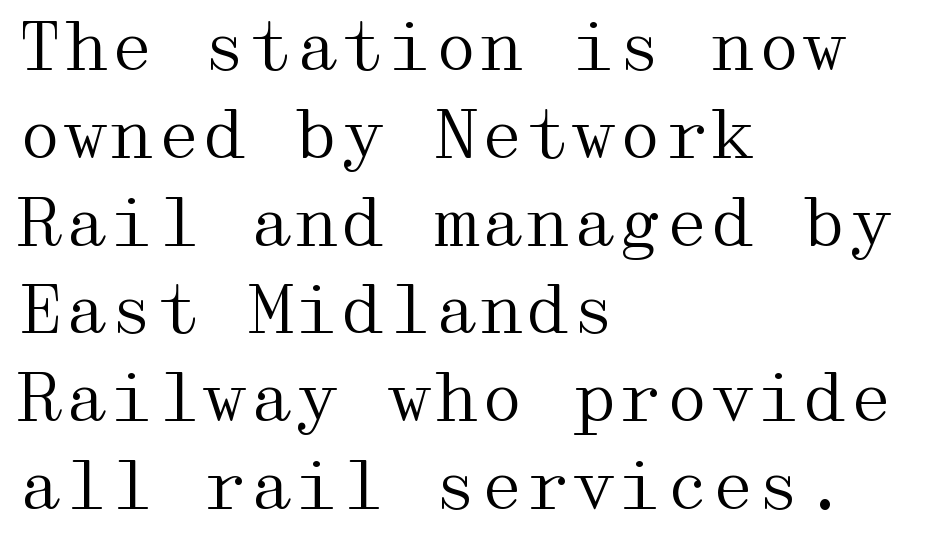
{"serif": "yes", "italic": "no", "bold": "no", "weight": "regular", "width": "wide", "stroke_contrast": "medium", "x_height": "medium", "underline": "no", "align": "left", "line_spacing": "normal", "line_spacing_ratio": 1.33, "letter_spacing": "normal", "letter_spacing_em": 0.0, "glyph_px": 66}
